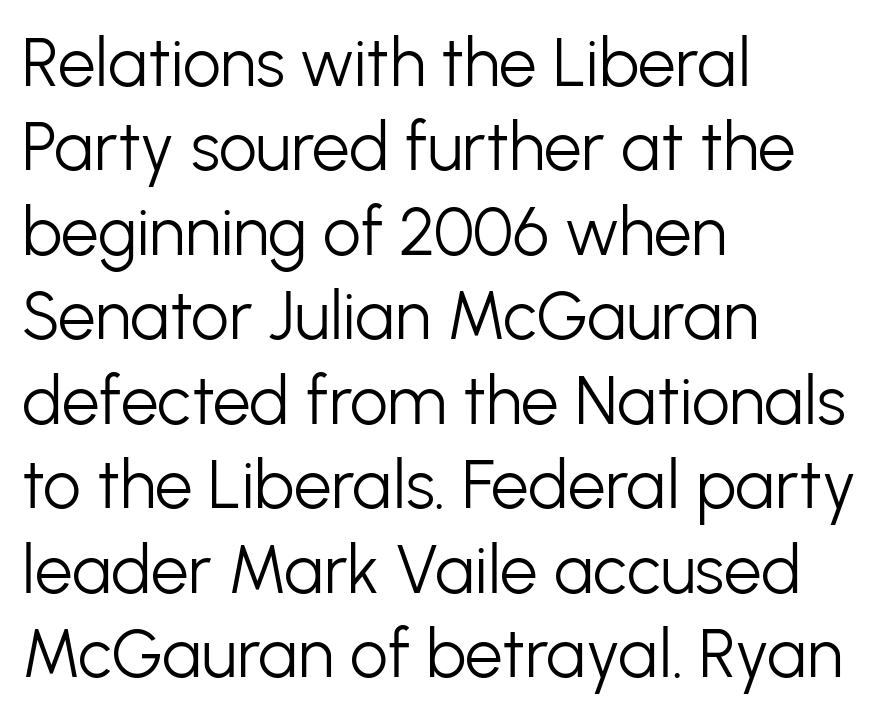
The image shows 67 px light sans-serif type, upright; set left-aligned, normal line spacing (1.26x), normal letter spacing, not underlined; low stroke contrast and a medium x-height.
